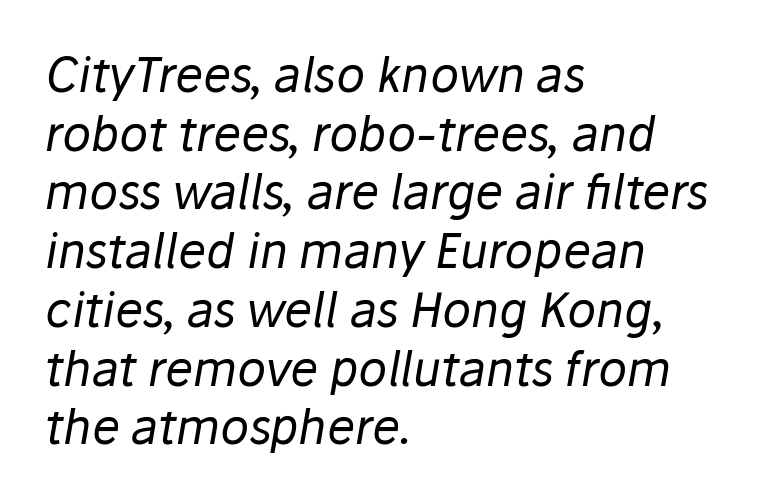
The gaps between neighbouring characters are ordinary and unremarkable. The setting favours the left margin, as ordinary paragraphs usually do. Italic? Definitely — the glyphs are oblique. The rendering uses natural spacing where letterforms have individual widths.
